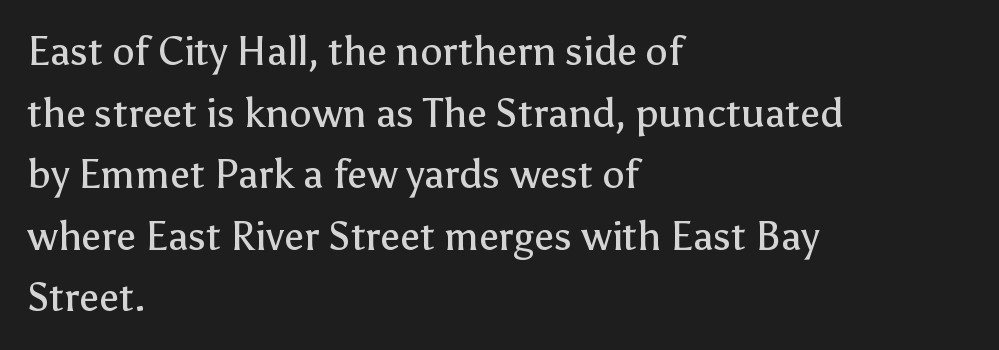
The image shows 40 px regular-weight sans-serif type, upright; set left-aligned, normal line spacing (1.54x), normal letter spacing, not underlined; low stroke contrast and a medium x-height.
